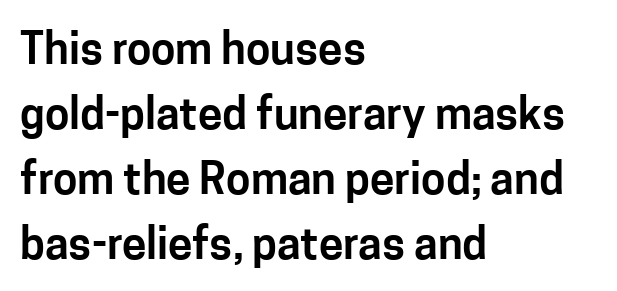
The image shows 44 px sans-serif type, upright; set left-aligned, normal line spacing (1.48x), normal letter spacing, not underlined; low stroke contrast and a medium x-height.
